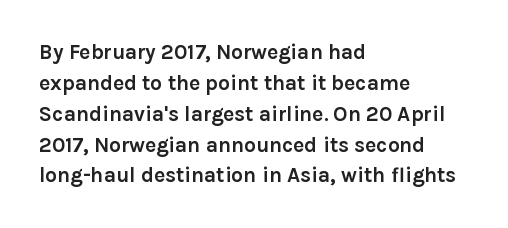
Q: Is the text bold? A: Yes.
Q: Is the text italic (slanted)? A: No, it is upright.
Q: Is the text underlined? A: No.
Q: How is the paragraph aligned? A: Left-aligned.
Q: Is the spacing between letters normal or unusually wide? A: Normal.
Q: Is the spacing between lines tight, normal or loose? A: Normal.
